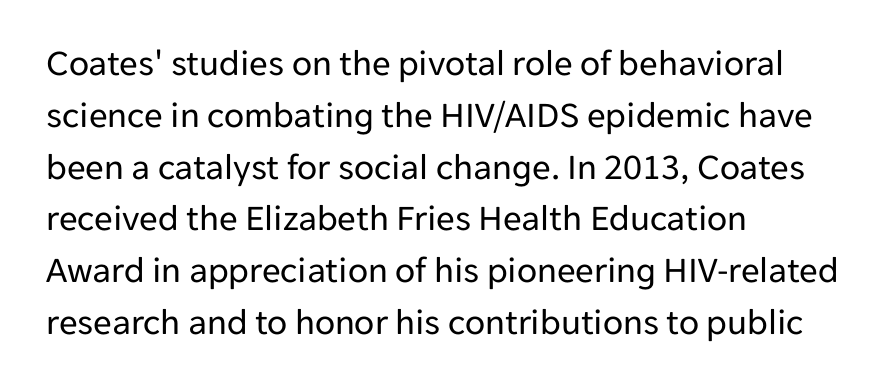
{"serif": "no", "italic": "no", "bold": "no", "weight": "regular", "width": "normal", "stroke_contrast": "low", "x_height": "medium", "monospaced": "no", "underline": "no", "align": "left", "line_spacing": "normal", "line_spacing_ratio": 1.4, "letter_spacing": "normal", "letter_spacing_em": 0.0, "glyph_px": 37}
